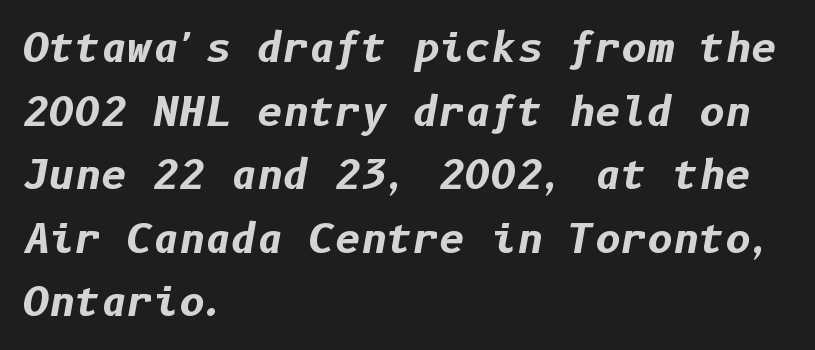
{"italic": "yes", "lean": "right", "slant_degrees": 10, "bold": "yes", "weight": "bold", "width": "normal", "stroke_contrast": "low", "x_height": "medium", "underline": "no", "align": "left", "line_spacing": "normal", "line_spacing_ratio": 1.59, "letter_spacing": "normal", "letter_spacing_em": 0.0, "glyph_px": 40}
